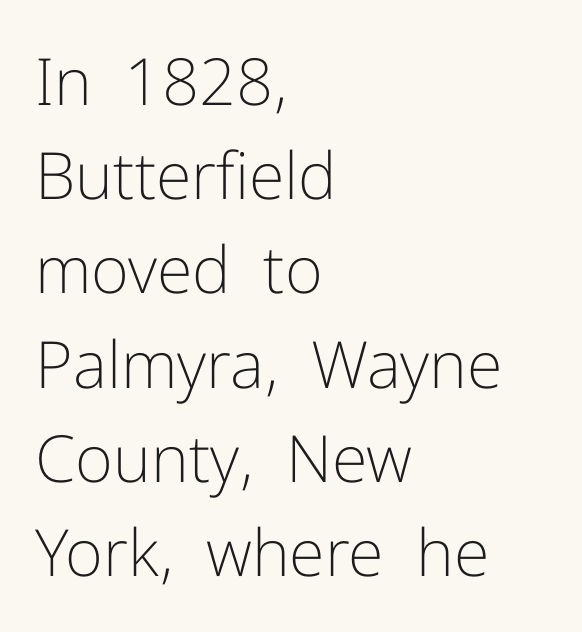
Q: Is the text bold? A: No.
Q: Is the text italic (slanted)? A: No, it is upright.
Q: Is the typeface a serif or a sans-serif typeface? A: Sans-serif.
Q: Is the text underlined? A: No.
Q: How is the paragraph aligned? A: Left-aligned.
Q: Is the spacing between letters normal or unusually wide? A: Normal.
Q: Is the spacing between lines tight, normal or loose? A: Normal.
Q: Width (condensed, normal, or wide)? A: Normal.
Q: Stroke contrast? A: Low.
Q: x-height? A: Medium.
Q: Monospaced? A: No.
